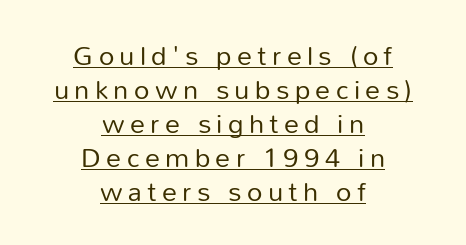
{"serif": "no", "italic": "no", "bold": "no", "weight": "regular", "width": "normal", "stroke_contrast": "low", "x_height": "medium", "monospaced": "no", "underline": "yes", "align": "center", "line_spacing": "tight", "line_spacing_ratio": 1.13, "glyph_px": 30}
